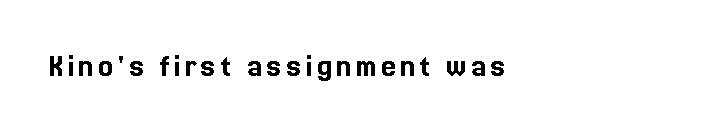
The image shows 34 px text type, upright; set left-aligned, not underlined; a medium x-height.
